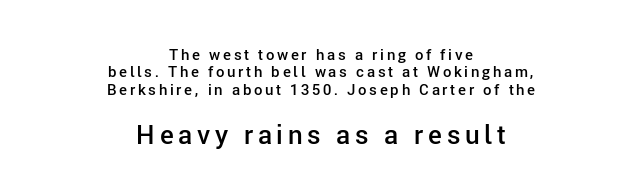
Italic? Not at all — the glyphs are vertical. The space directly below the letters is spotless. How heavy is the stroke? Medium-heavy — a semibold, shy of bold. Centered paragraph, ragged on both sides. Does the bottom block carry the larger type? Yes, it does.
